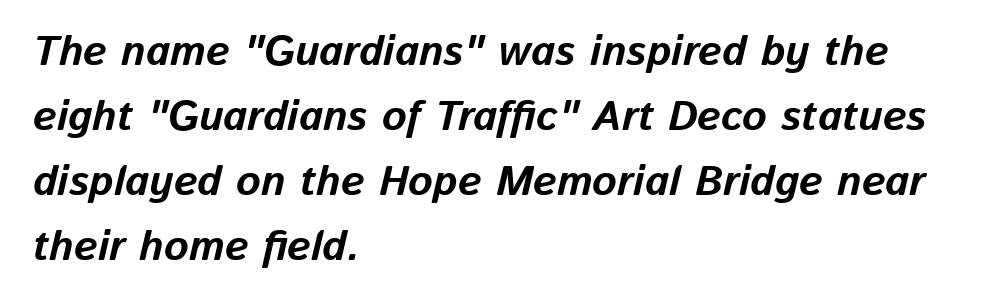
Q: Is the text bold? A: Yes.
Q: Is the text italic (slanted)? A: Yes, it leans right by about 13 degrees.
Q: Is the text underlined? A: No.
Q: How is the paragraph aligned? A: Left-aligned.
Q: Is the spacing between letters normal or unusually wide? A: Normal.
Q: Is the spacing between lines tight, normal or loose? A: Normal.
Q: Width (condensed, normal, or wide)? A: Normal.
Q: Stroke contrast? A: Low.
Q: x-height? A: Medium.
Q: Monospaced? A: No.
